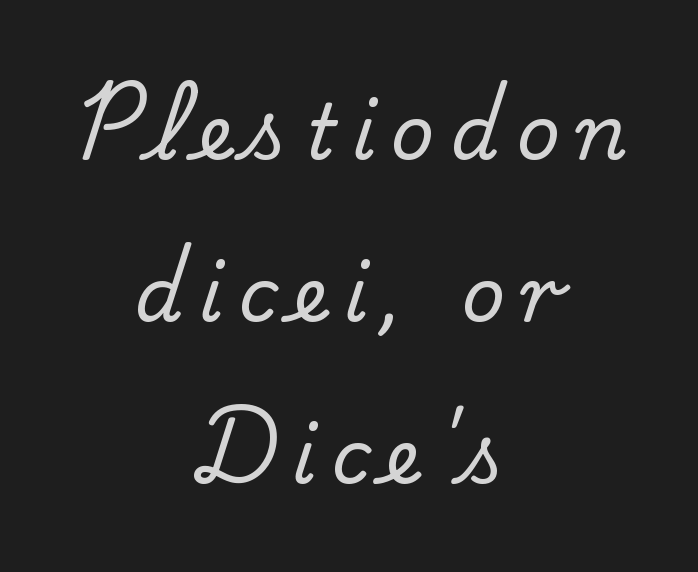
{"serif": "yes", "width": "normal", "stroke_contrast": "medium", "x_height": "small", "monospaced": "no", "underline": "no", "align": "center", "line_spacing": "loose", "line_spacing_ratio": 2.13, "letter_spacing": "wide", "letter_spacing_em": 0.21, "glyph_px": 76}
